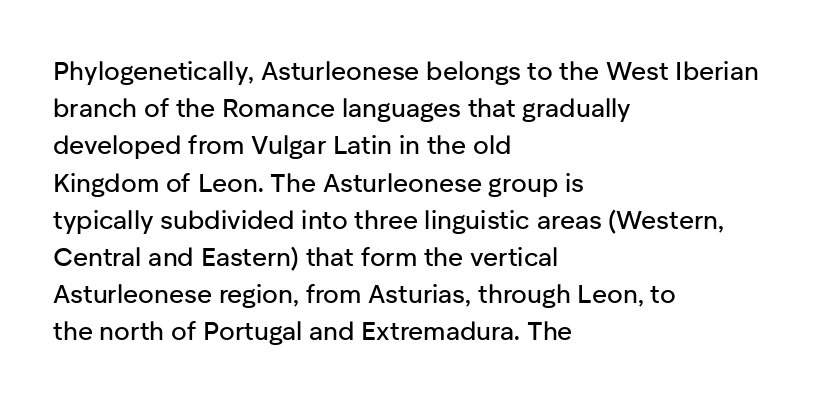
{"italic": "no", "underline": "no", "align": "left", "line_spacing": "normal", "line_spacing_ratio": 1.43, "letter_spacing": "normal", "letter_spacing_em": 0.0, "glyph_px": 26}
